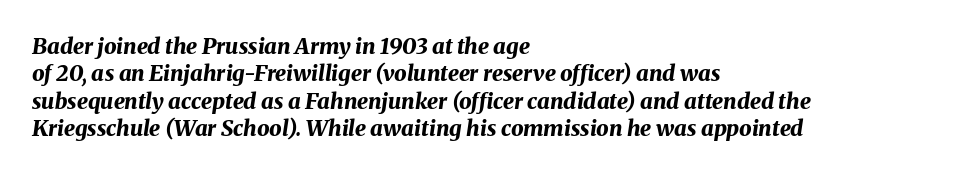
The image shows 22 px bold type, italic (leaning right); set left-aligned, normal line spacing (1.25x), normal letter spacing, not underlined.
